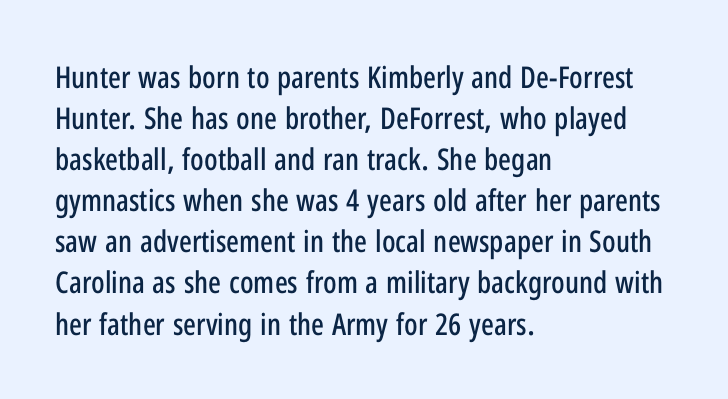
{"serif": "no", "italic": "no", "width": "condensed", "stroke_contrast": "low", "x_height": "medium", "monospaced": "no", "underline": "no", "align": "left", "line_spacing": "normal", "line_spacing_ratio": 1.37, "letter_spacing": "normal", "letter_spacing_em": 0.0, "glyph_px": 30}
